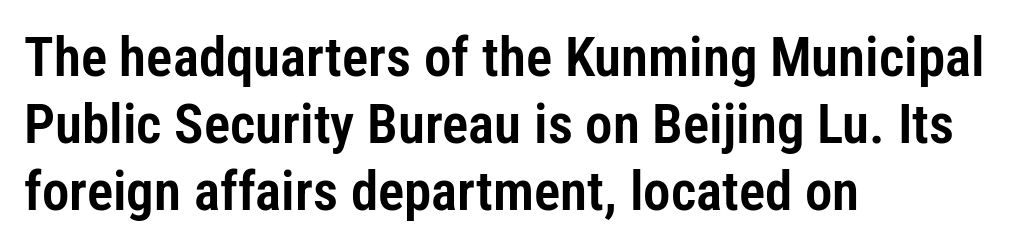
Q: Is the text italic (slanted)? A: No, it is upright.
Q: Is the typeface a serif or a sans-serif typeface? A: Sans-serif.
Q: Is the text underlined? A: No.
Q: How is the paragraph aligned? A: Left-aligned.
Q: Is the spacing between letters normal or unusually wide? A: Normal.
Q: Width (condensed, normal, or wide)? A: Condensed.
Q: Stroke contrast? A: Low.
Q: x-height? A: Medium.
Q: Monospaced? A: No.
